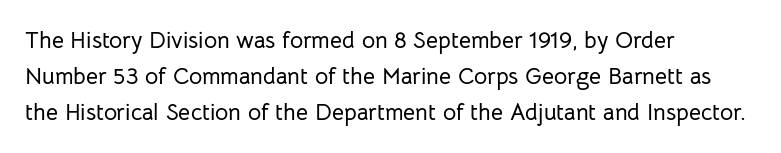
Q: Is the text italic (slanted)? A: No, it is upright.
Q: Is the text underlined? A: No.
Q: How is the paragraph aligned? A: Left-aligned.
Q: Is the spacing between letters normal or unusually wide? A: Normal.
Q: Is the spacing between lines tight, normal or loose? A: Normal.
